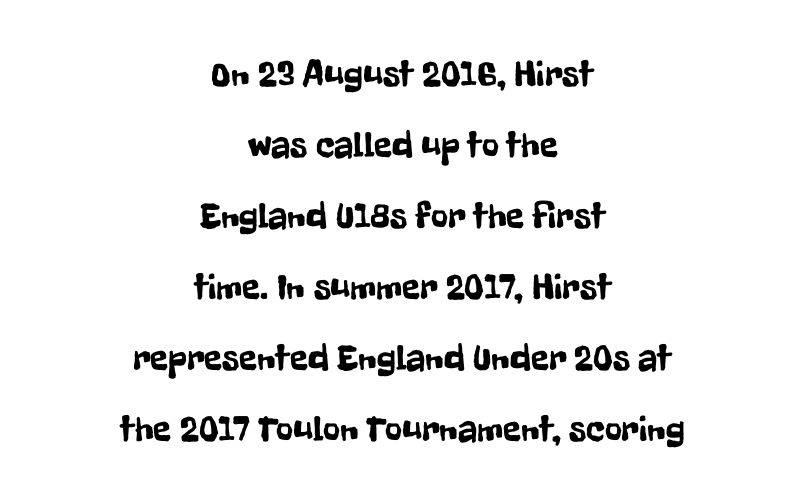
{"serif": "no", "italic": "no", "width": "condensed", "stroke_contrast": "low", "x_height": "medium", "monospaced": "no", "underline": "no", "align": "center", "line_spacing": "loose", "line_spacing_ratio": 1.92, "letter_spacing": "normal", "letter_spacing_em": 0.0, "glyph_px": 37}
